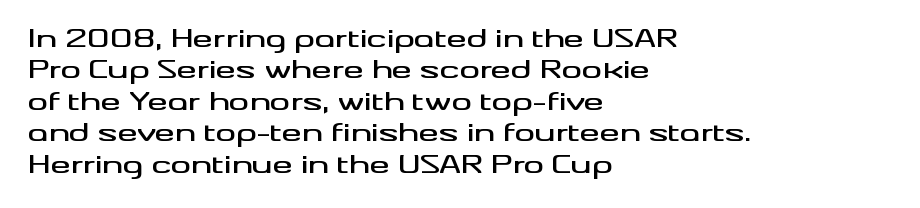
{"italic": "no", "underline": "no", "align": "left", "line_spacing": "normal", "line_spacing_ratio": 1.26, "letter_spacing": "normal", "letter_spacing_em": 0.0, "glyph_px": 25}
